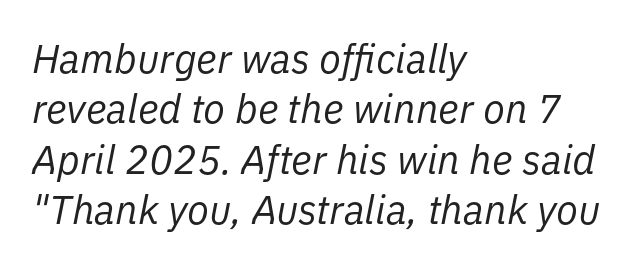
The specimen omits any rule beneath the text block's lines. The horizontal fit of the characters is conventional and even. Spacing verdict: proportional, widths tailored to each character. Does the lettering tilt? It does — this is italic. In terms of leading, this rendering sits right in the middle. The text block is weighted toward the left margin, trailing off unevenly rightward.
